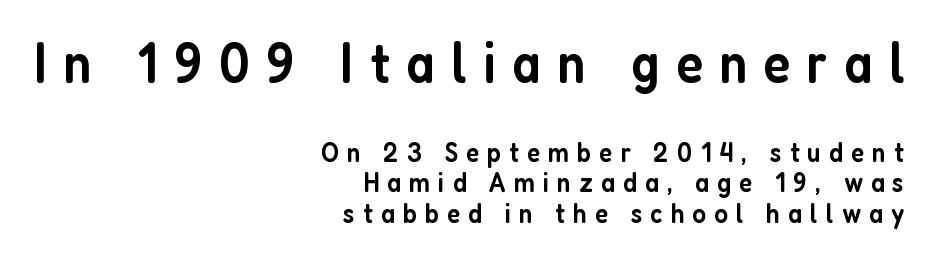
The rendering shows plain stroke endings on the letterforms — a sans-serif design. The lettering stays uniformly vertical, giving the passage a roman look. Words appear elongated and porous because spacing is wide. Descender tails drop into unmarked territory. The earlier block is typeset at a bigger size than the later block.
